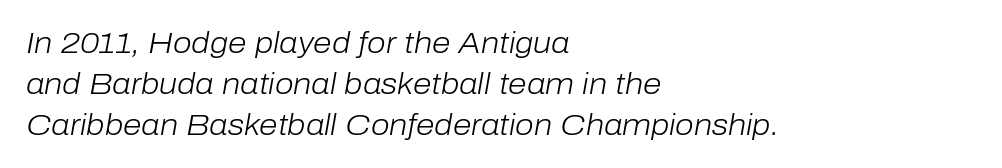
Inter-character spacing is left at the font's built-in metrics. The rendering uses a moderate line-height, typical for paragraphs. These lines stack with their left ends in a neat column. The passage shown leans; its letterforms are oblique.
